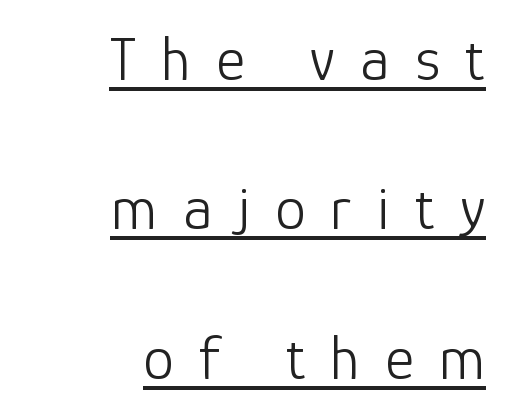
The image shows 62 px light sans-serif type, upright; set right-aligned, loose line spacing (2.41x), unusually wide letter spacing (+0.41 em), underlined; low stroke contrast and a medium x-height.
